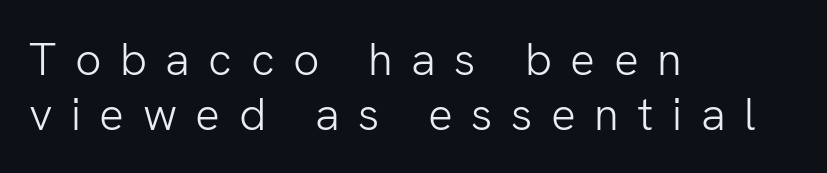
The image shows 46 px light sans-serif type, upright; set left-aligned, line spacing 1.19x, unusually wide letter spacing (+0.4 em), not underlined; low stroke contrast and a medium x-height.
